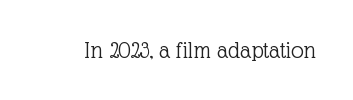
{"italic": "no", "bold": "no", "underline": "no", "letter_spacing": "normal", "letter_spacing_em": 0.0, "glyph_px": 25}
